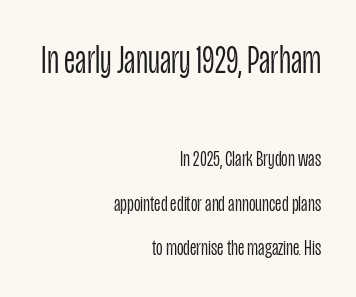
The image shows 40 px light, condensed sans-serif type, upright; set right-aligned, loose line spacing (1.93x), normal letter spacing, not underlined; the first (top) block is 1.74x larger; low stroke contrast and a large x-height.
